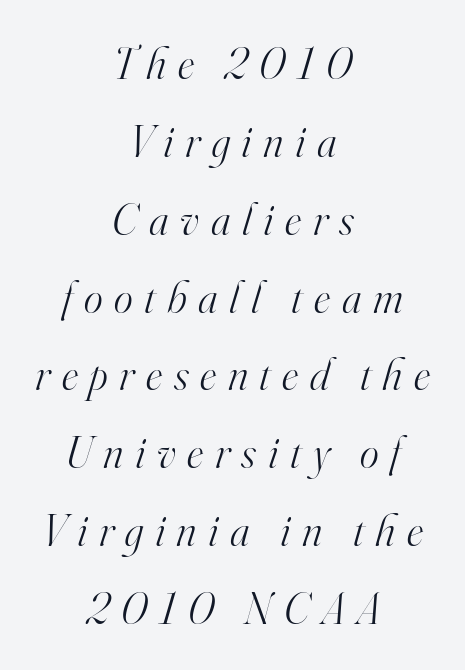
{"serif": "yes", "italic": "yes", "lean": "right", "slant_degrees": 16, "bold": "no", "weight": "light", "width": "normal", "stroke_contrast": "high", "x_height": "small", "monospaced": "no", "underline": "no", "align": "center", "line_spacing_ratio": 1.73, "letter_spacing": "wide", "letter_spacing_em": 0.26, "glyph_px": 45}
